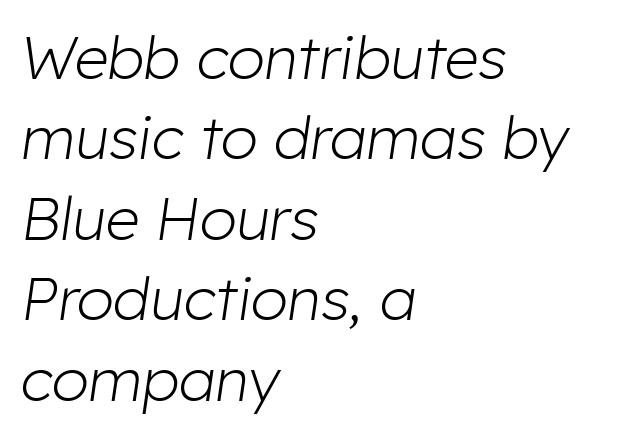
Q: Is the text bold? A: No.
Q: Is the text italic (slanted)? A: Yes, it leans right by about 8 degrees.
Q: Is the text underlined? A: No.
Q: How is the paragraph aligned? A: Left-aligned.
Q: Is the spacing between letters normal or unusually wide? A: Normal.
Q: Is the spacing between lines tight, normal or loose? A: Normal.
Q: Width (condensed, normal, or wide)? A: Normal.
Q: Stroke contrast? A: Low.
Q: x-height? A: Medium.
Q: Monospaced? A: No.
